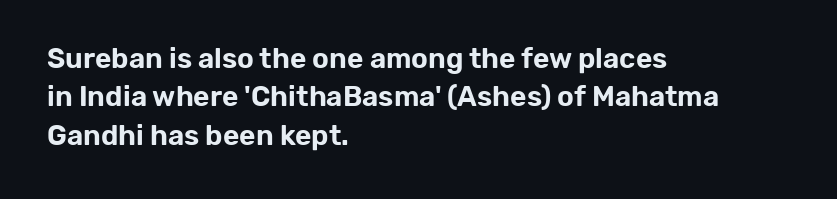
{"serif": "no", "italic": "no", "width": "normal", "stroke_contrast": "low", "x_height": "medium", "monospaced": "no", "underline": "no", "align": "left", "line_spacing": "normal", "line_spacing_ratio": 1.37, "letter_spacing": "normal", "letter_spacing_em": 0.0, "glyph_px": 28}
